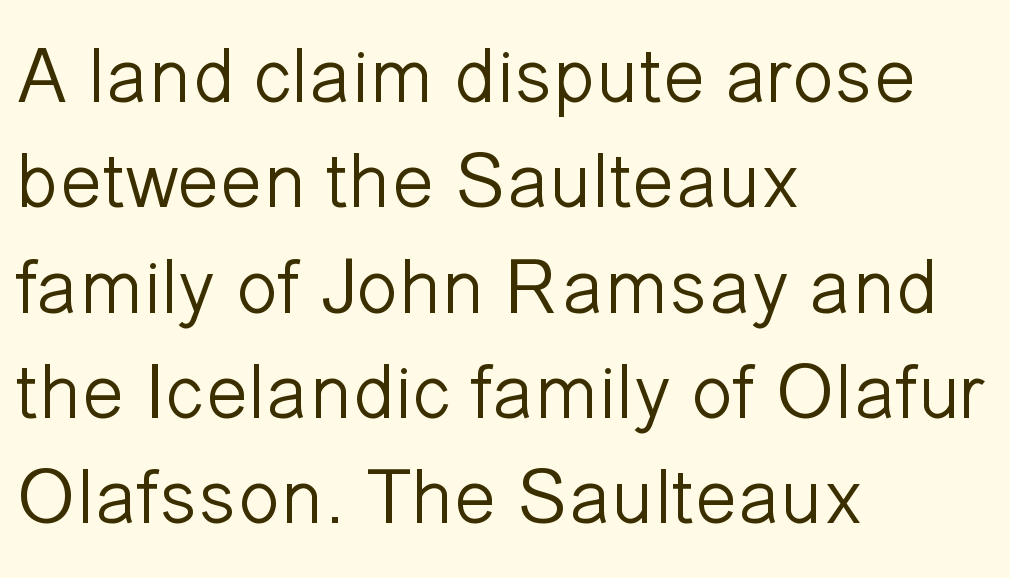
{"serif": "no", "italic": "no", "bold": "no", "weight": "light", "width": "normal", "stroke_contrast": "low", "x_height": "medium", "monospaced": "no", "underline": "no", "align": "left", "line_spacing": "normal", "line_spacing_ratio": 1.35, "letter_spacing": "normal", "letter_spacing_em": 0.0, "glyph_px": 78}
